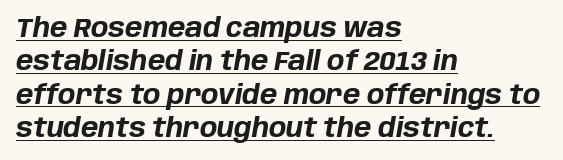
On the weight axis this lands at bold, roughly 700. Teacher's note: observe the even left margin — that is flush-left alignment. A typesetter would mark this as italic. Underlining? Definitely there. A typesetter would call this zero additional tracking. The space between consecutive lines is moderate.
